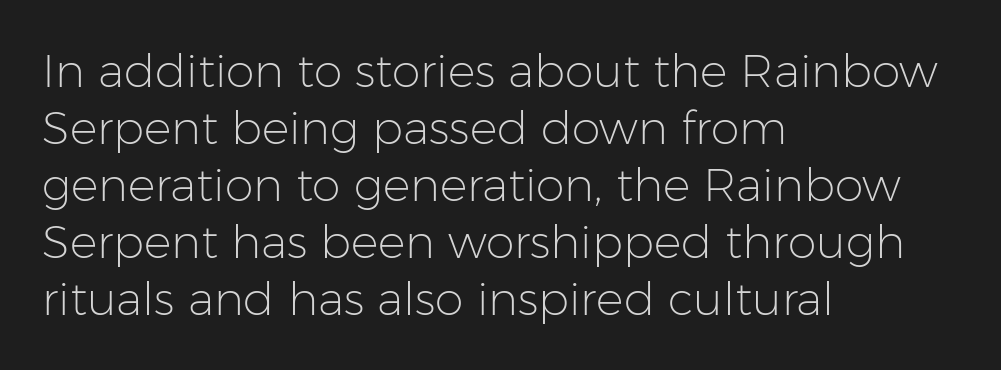
{"serif": "no", "italic": "no", "bold": "no", "weight": "light", "width": "normal", "stroke_contrast": "low", "x_height": "medium", "monospaced": "no", "underline": "no", "align": "left", "line_spacing_ratio": 1.24, "letter_spacing": "normal", "letter_spacing_em": 0.0, "glyph_px": 46}
